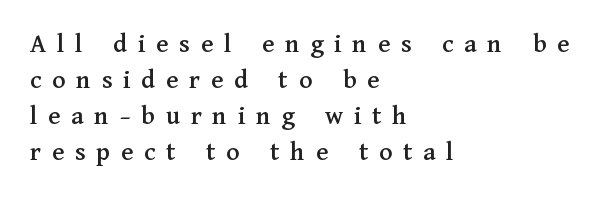
Q: Is the text italic (slanted)? A: No, it is upright.
Q: Is the text underlined? A: No.
Q: How is the paragraph aligned? A: Left-aligned.
Q: Is the spacing between letters normal or unusually wide? A: Unusually wide.
Q: Is the spacing between lines tight, normal or loose? A: Normal.
